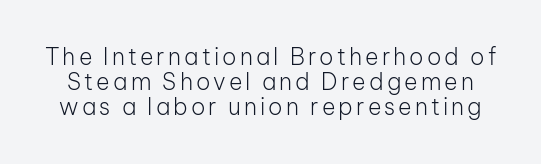
Q: Is the text bold? A: No.
Q: Is the text italic (slanted)? A: No, it is upright.
Q: Is the text underlined? A: No.
Q: Is the spacing between lines tight, normal or loose? A: Tight.
